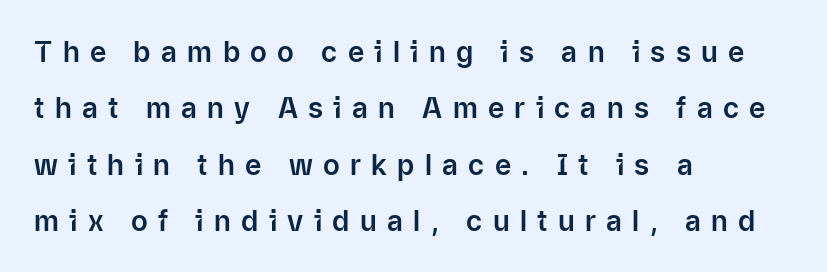
The image shows 28 px sans-serif type, upright; set left-aligned, loose line spacing (2.01x), unusually wide letter spacing (+0.37 em), not underlined; low stroke contrast and a medium x-height.
